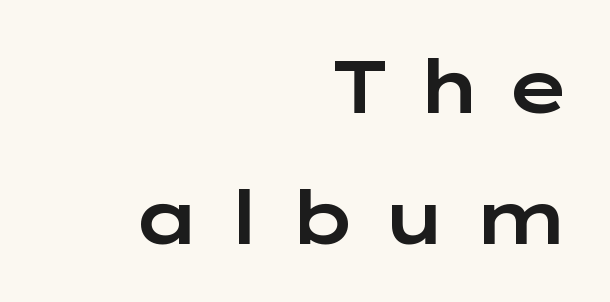
{"serif": "no", "italic": "no", "width": "wide", "stroke_contrast": "low", "x_height": "medium", "monospaced": "no", "underline": "no", "align": "right", "line_spacing_ratio": 1.77, "letter_spacing": "wide", "letter_spacing_em": 0.31, "glyph_px": 74}
